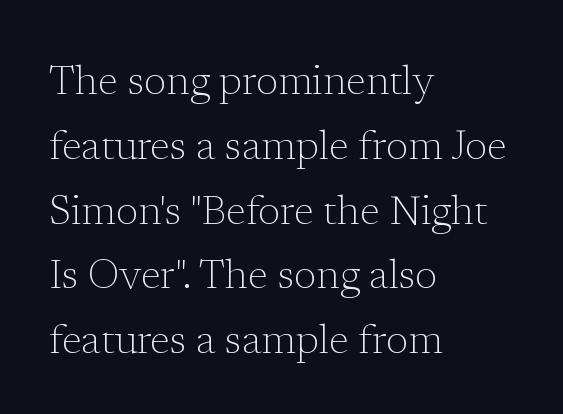
Q: Is the text bold? A: No.
Q: Is the text italic (slanted)? A: No, it is upright.
Q: Is the typeface a serif or a sans-serif typeface? A: Serif.
Q: Is the text underlined? A: No.
Q: How is the paragraph aligned? A: Left-aligned.
Q: Is the spacing between letters normal or unusually wide? A: Normal.
Q: Is the spacing between lines tight, normal or loose? A: Normal.
Q: Width (condensed, normal, or wide)? A: Normal.
Q: Stroke contrast? A: Low.
Q: x-height? A: Medium.
Q: Monospaced? A: No.
